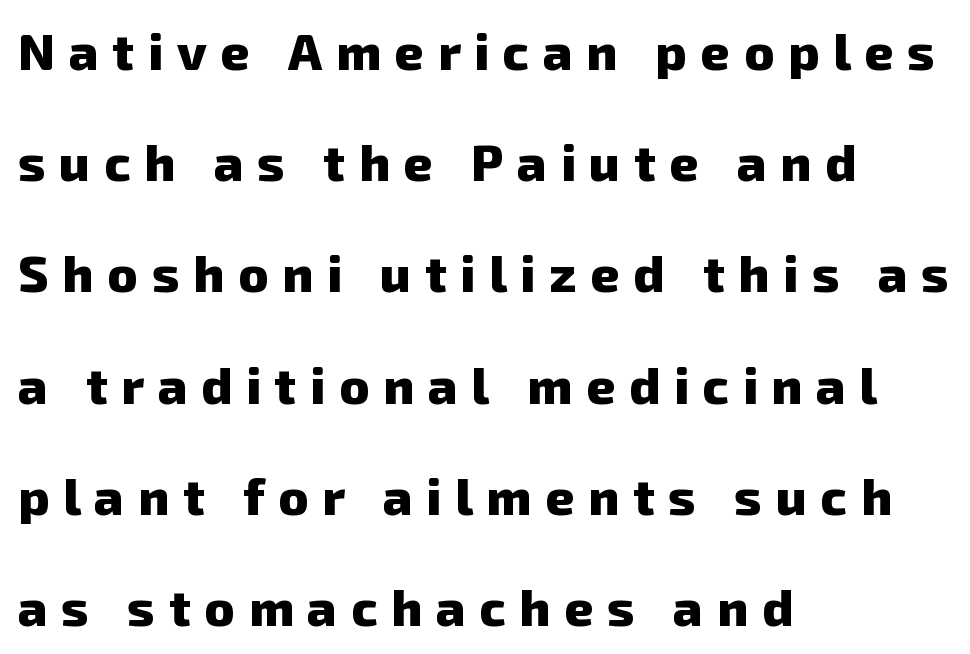
Q: Is the text bold? A: Yes.
Q: Is the typeface a serif or a sans-serif typeface? A: Sans-serif.
Q: Is the text underlined? A: No.
Q: How is the paragraph aligned? A: Left-aligned.
Q: Is the spacing between letters normal or unusually wide? A: Unusually wide.
Q: Is the spacing between lines tight, normal or loose? A: Loose.
Q: Width (condensed, normal, or wide)? A: Normal.
Q: Stroke contrast? A: Low.
Q: x-height? A: Medium.
Q: Monospaced? A: No.
